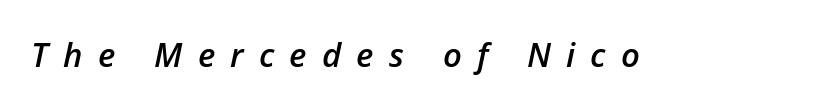
Tracking here is generous; glyphs stand well apart from one another. Looks like regular typesetting: each glyph gets only the width it needs. Every letter is mildly thick-stroked: semibold rather than bold. The passage shown is not underscored anywhere. A typesetter would mark this as italic.
